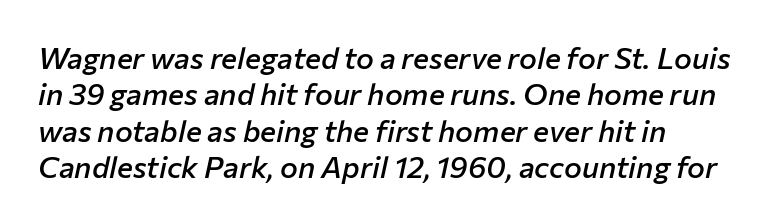
Q: Is the text bold? A: Semi-bold.
Q: Is the text italic (slanted)? A: Yes, it leans right by about 12 degrees.
Q: Is the text underlined? A: No.
Q: Is the spacing between letters normal or unusually wide? A: Normal.
Q: Width (condensed, normal, or wide)? A: Normal.
Q: Stroke contrast? A: Low.
Q: x-height? A: Medium.
Q: Monospaced? A: No.
